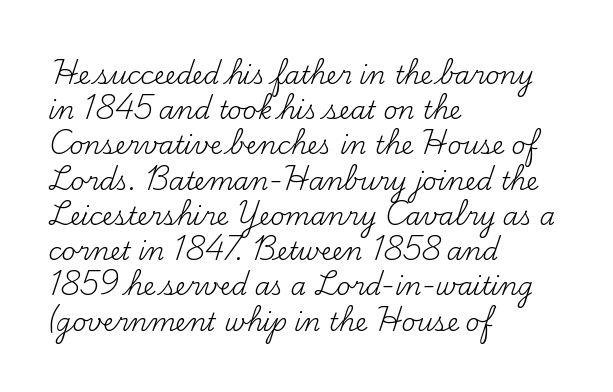
Weight: not bold — regular or lighter. Summary of vertical rhythm: regular, with standard interline spacing. Words appear dense and cohesive because spacing is normal. Glance below the letters and you will spot only blank space.
